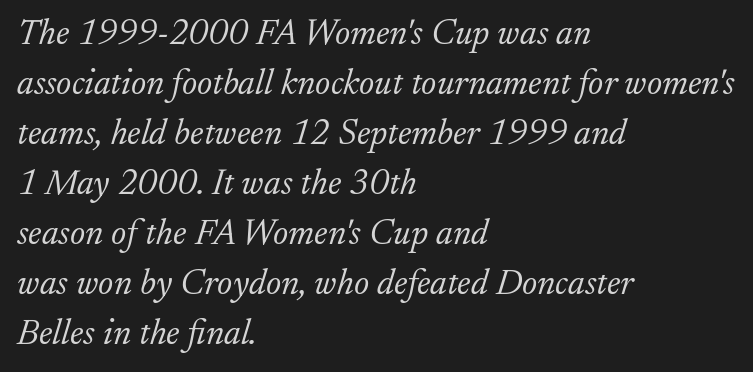
{"serif": "yes", "italic": "yes", "lean": "right", "slant_degrees": 17, "bold": "no", "weight": "light", "width": "normal", "stroke_contrast": "low", "x_height": "small", "monospaced": "no", "underline": "no", "align": "left", "line_spacing": "normal", "line_spacing_ratio": 1.39, "letter_spacing": "normal", "letter_spacing_em": 0.0, "glyph_px": 36}
